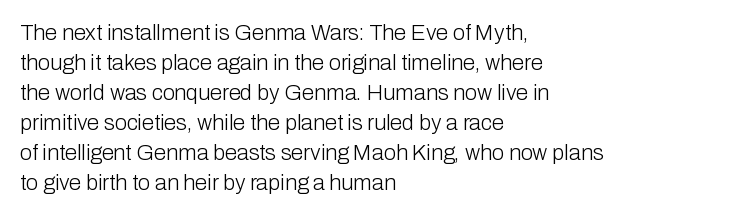
The image shows 22 px text type, upright; set left-aligned, normal line spacing (1.36x), normal letter spacing, not underlined.
